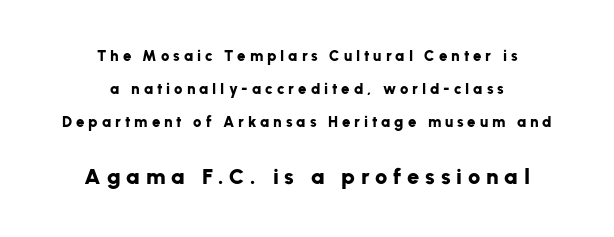
The passage shown has open, widely tracked lettering throughout. Size contrast runs from small at the top to large at the bottom. It's the straight-up-and-down kind of type. Weight: bold. This rendering uses center alignment, leaving both contours irregular but symmetric. Just letters on the line, the space beneath them empty.
